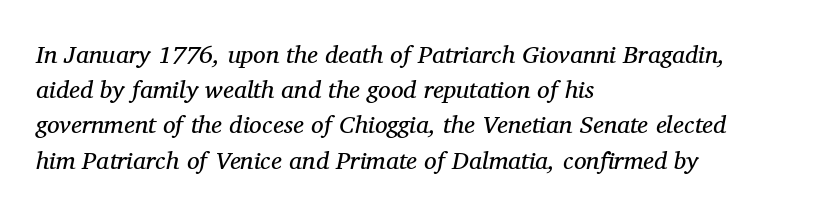
Q: Is the text bold? A: No.
Q: Is the text italic (slanted)? A: Yes, it leans right by about 11 degrees.
Q: Is the text underlined? A: No.
Q: How is the paragraph aligned? A: Left-aligned.
Q: Is the spacing between letters normal or unusually wide? A: Normal.
Q: Is the spacing between lines tight, normal or loose? A: Normal.
